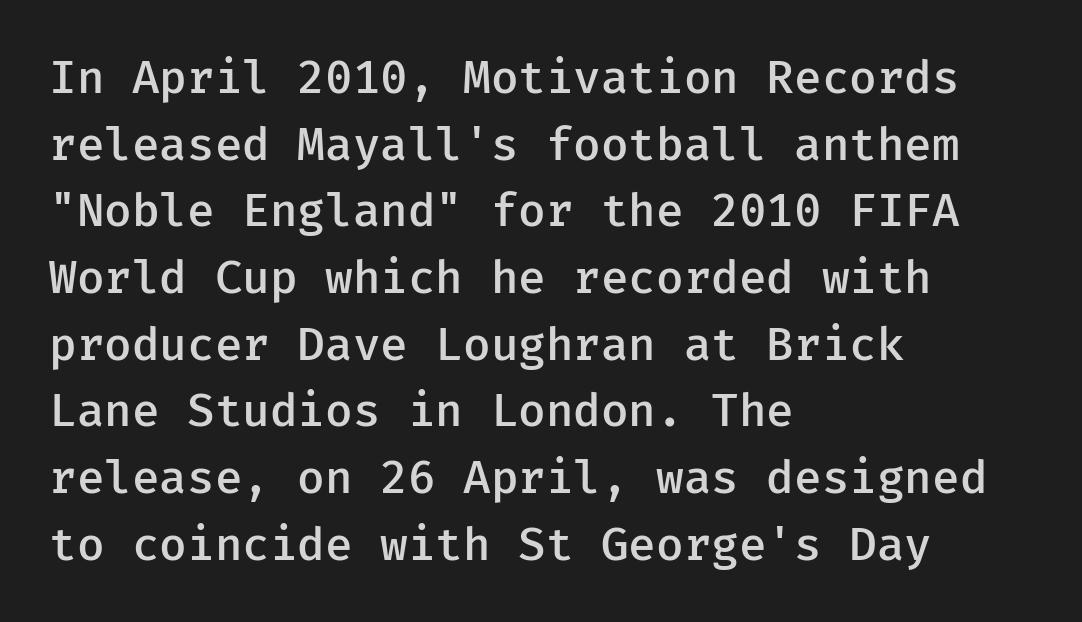
Notice how the stems are strictly vertical — no italics here. Words appear dense and cohesive because spacing is normal. Stroke thickness is moderately raised; the sample reads as semibold. Left-aligned paragraph, ragged on the right. Rule under the text: the space is simply empty.
